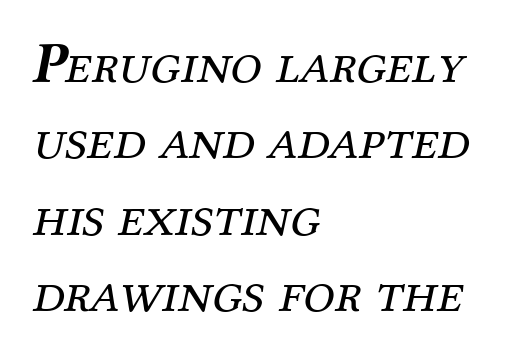
The image shows 57 px regular-weight serif type, italic (leaning right); set left-aligned, normal line spacing (1.34x), normal letter spacing, not underlined; medium stroke contrast and a medium x-height.
